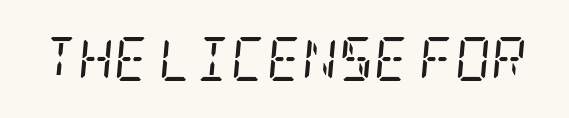
Q: Is the text bold? A: No.
Q: Is the text italic (slanted)? A: Yes, it leans right by about 5 degrees.
Q: Is the typeface a serif or a sans-serif typeface? A: Serif.
Q: Is the text underlined? A: No.
Q: Is the spacing between letters normal or unusually wide? A: Normal.
Q: Width (condensed, normal, or wide)? A: Condensed.
Q: Stroke contrast? A: Low.
Q: x-height? A: Large.
